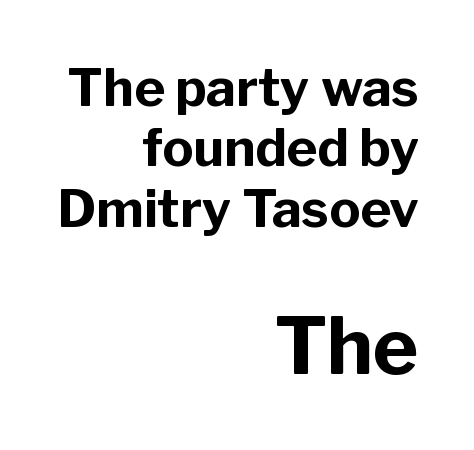
{"serif": "no", "italic": "no", "bold": "yes", "weight": "bold", "width": "normal", "stroke_contrast": "low", "x_height": "medium", "monospaced": "no", "underline": "no", "align": "right", "line_spacing_ratio": 1.16, "letter_spacing": "normal", "letter_spacing_em": 0.0, "larger_block": "second", "size_ratio": 1.5, "glyph_px": 78}
